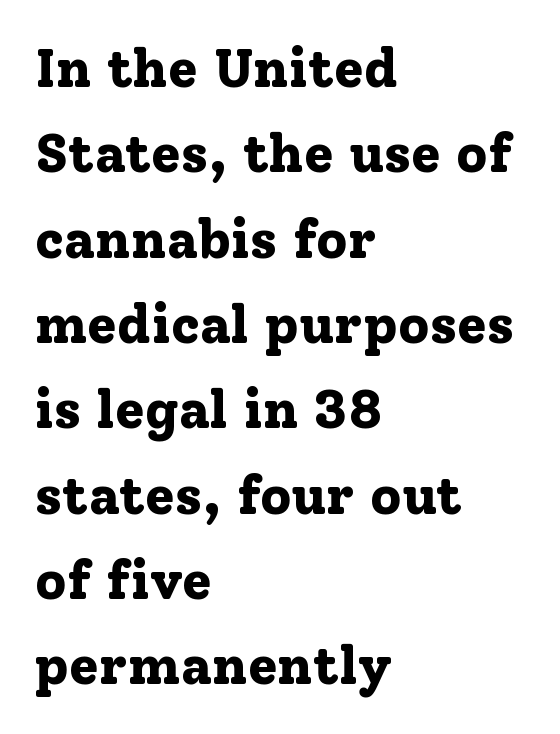
The letters carry serifs — small finishing strokes at the ends of their stems. Do the characters align in a grid? No, the font is proportional. Descenders are the only things crossing below the line. The font is running at its bold setting.
